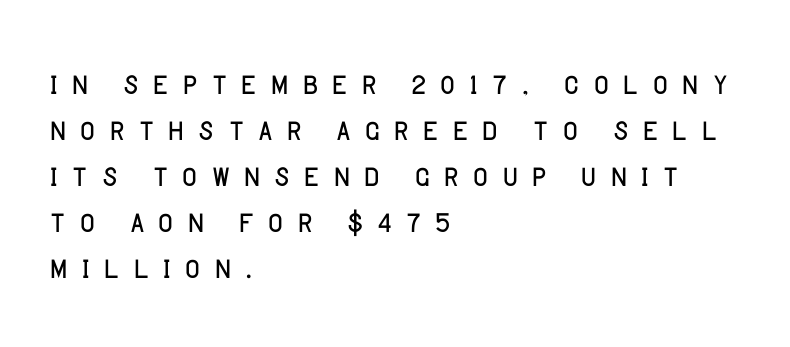
Q: Is the text bold? A: No.
Q: Is the text italic (slanted)? A: No, it is upright.
Q: Is the typeface a serif or a sans-serif typeface? A: Sans-serif.
Q: Is the text underlined? A: No.
Q: How is the paragraph aligned? A: Left-aligned.
Q: Is the spacing between letters normal or unusually wide? A: Unusually wide.
Q: Is the spacing between lines tight, normal or loose? A: Tight.
Q: Width (condensed, normal, or wide)? A: Normal.
Q: Stroke contrast? A: Low.
Q: x-height? A: Large.
Q: Monospaced? A: No.
